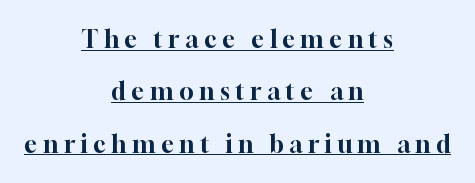
In CSS terms this would be text-align: center. You could only call the tracking loose — the letters float apart. Italic: no, the glyphs are upright roman. The specimen includes a rule beneath the text block's lines.
